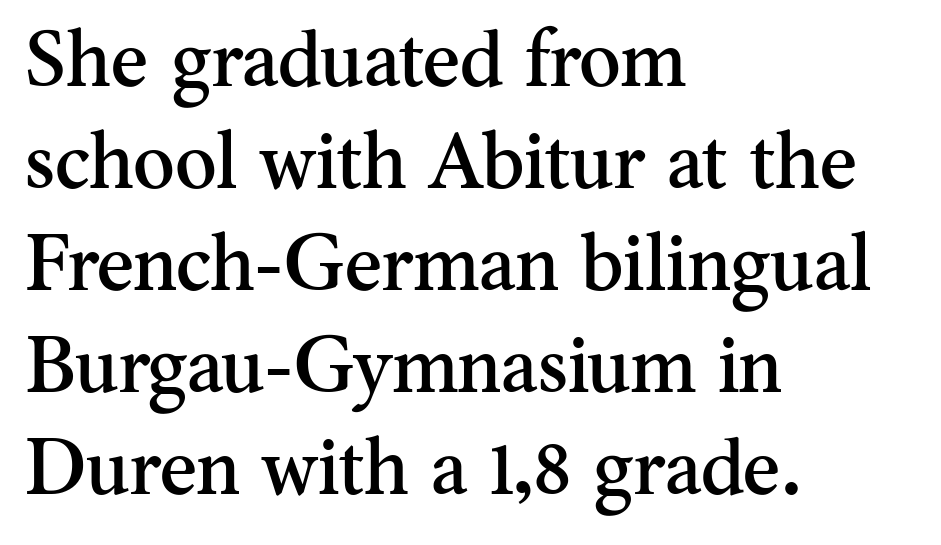
The image shows 79 px serif type, upright; set left-aligned, normal line spacing (1.29x), normal letter spacing, not underlined; medium stroke contrast and a small x-height.
